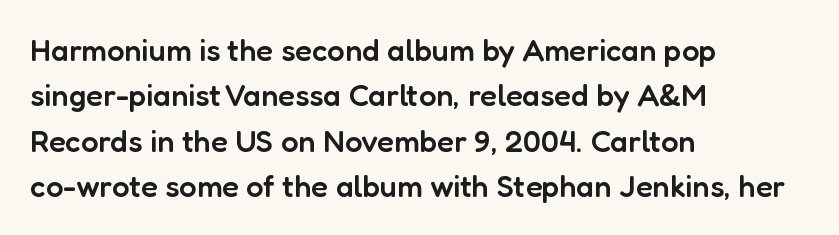
Q: Is the text bold? A: Semi-bold.
Q: Is the text italic (slanted)? A: No, it is upright.
Q: Is the typeface a serif or a sans-serif typeface? A: Sans-serif.
Q: Is the text underlined? A: No.
Q: How is the paragraph aligned? A: Left-aligned.
Q: Is the spacing between letters normal or unusually wide? A: Normal.
Q: Is the spacing between lines tight, normal or loose? A: Normal.
Q: Width (condensed, normal, or wide)? A: Normal.
Q: Stroke contrast? A: Low.
Q: x-height? A: Medium.
Q: Monospaced? A: No.
